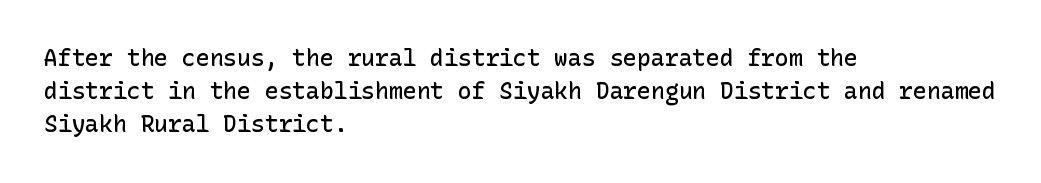
Q: Is the text bold? A: Semi-bold.
Q: Is the text italic (slanted)? A: No, it is upright.
Q: Is the text underlined? A: No.
Q: How is the paragraph aligned? A: Left-aligned.
Q: Is the spacing between letters normal or unusually wide? A: Normal.
Q: Is the spacing between lines tight, normal or loose? A: Normal.
